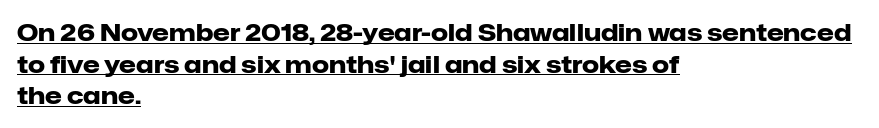
The image shows 24 px bold type, upright; set left-aligned, normal line spacing (1.32x), normal letter spacing, underlined.
